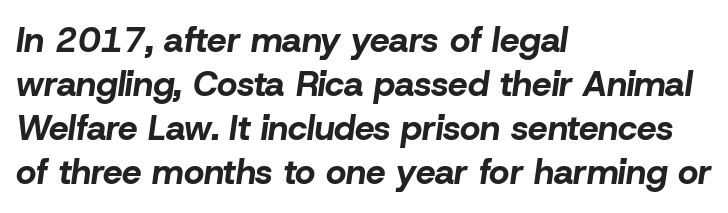
Horizontally, the lines are justified to the leading edge only. Notice how the stems are inclined rather than vertical — that's the hallmark of italics. There is no visible air inserted between adjacent glyphs. Heavy-handed strokes throughout: this text is bold. The face used here is proportionally spaced, like ordinary book or web type.
